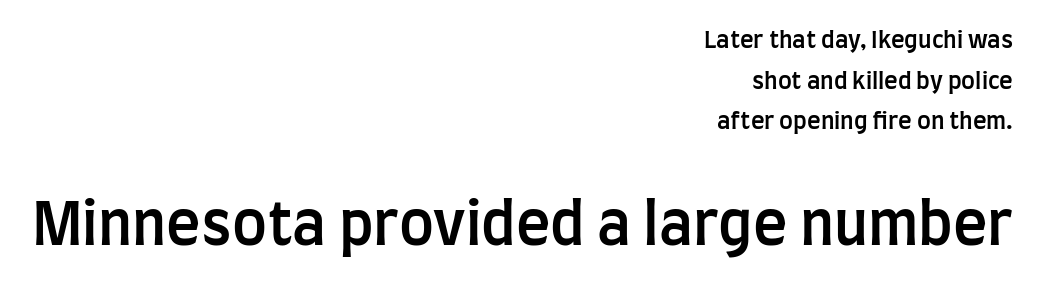
Character size in the trailing block exceeds that of the leading block. Type style note: lacks serifs. Does the lettering tilt? It doesn't — this is upright. The letters sit at their default tracking, neither squeezed nor spread. A bare baseline throughout the passage. Looks like regular typesetting: each glyph gets only the width it needs.
